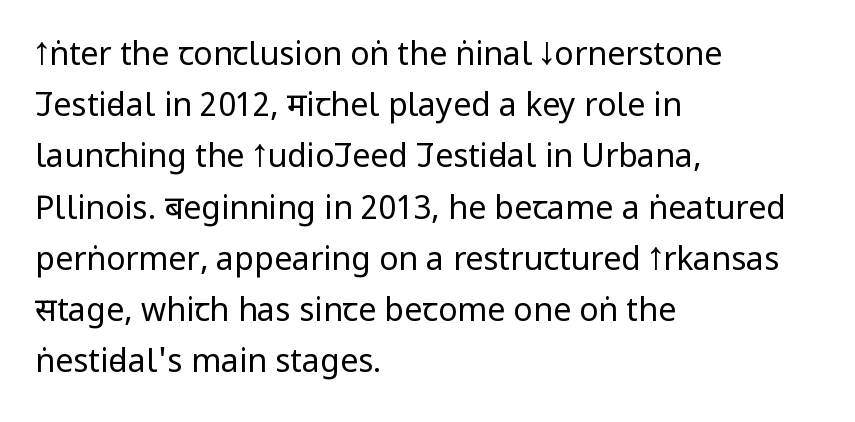
Q: Is the text bold? A: No.
Q: Is the text italic (slanted)? A: No, it is upright.
Q: Is the typeface a serif or a sans-serif typeface? A: Sans-serif.
Q: Is the text underlined? A: No.
Q: How is the paragraph aligned? A: Left-aligned.
Q: Is the spacing between letters normal or unusually wide? A: Normal.
Q: Is the spacing between lines tight, normal or loose? A: Normal.
Q: Width (condensed, normal, or wide)? A: Condensed.
Q: Stroke contrast? A: Low.
Q: x-height? A: Large.
Q: Monospaced? A: No.
